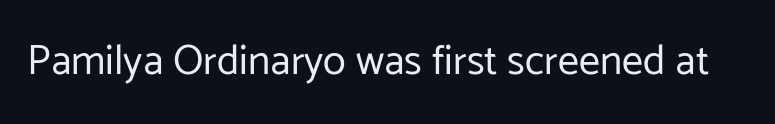
The image shows 42 px regular-weight sans-serif type, upright; set normal letter spacing, not underlined; low stroke contrast and a medium x-height.
